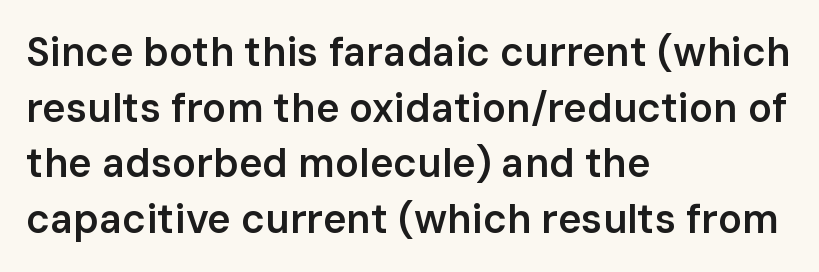
{"serif": "no", "italic": "no", "bold": "semi", "weight": "semibold", "width": "normal", "stroke_contrast": "low", "x_height": "medium", "monospaced": "no", "underline": "no", "align": "left", "line_spacing": "normal", "line_spacing_ratio": 1.39, "letter_spacing": "normal", "letter_spacing_em": 0.0, "glyph_px": 40}
